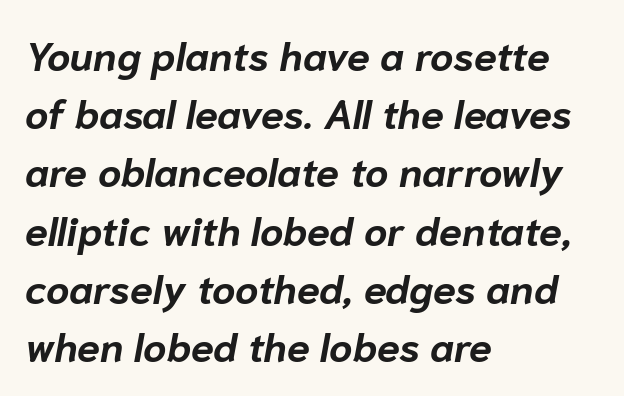
{"italic": "yes", "lean": "right", "slant_degrees": 10, "bold": "yes", "weight": "bold", "width": "normal", "stroke_contrast": "low", "x_height": "medium", "monospaced": "no", "underline": "no", "align": "left", "line_spacing": "normal", "line_spacing_ratio": 1.42, "letter_spacing": "normal", "letter_spacing_em": 0.0, "glyph_px": 41}
